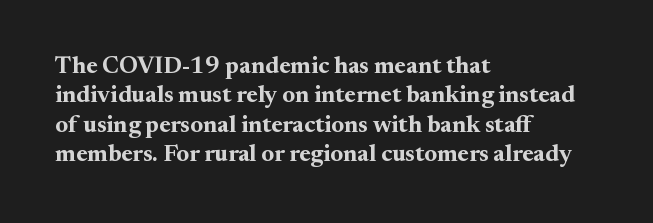
Check the space under the baseline: it is left empty. Words appear dense and cohesive because spacing is normal. Summary of weight: heavy, a full bold. Caption: multi-line text, flush left, ragged right.
